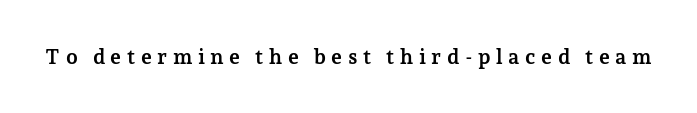
The image shows 21 px bold type, upright; set unusually wide letter spacing (+0.26 em), not underlined.
